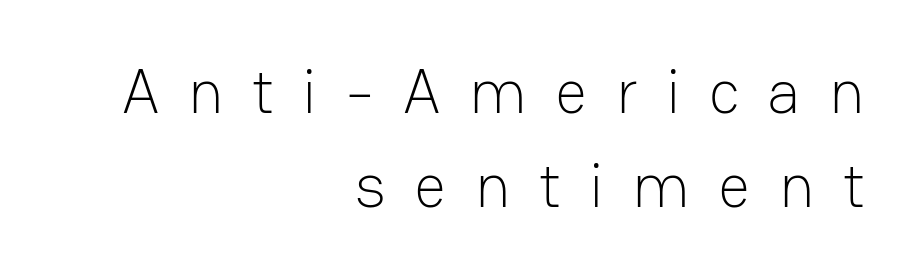
The gaps between neighbouring characters are conspicuously large. A typesetter would label this face a sans. Line ends are locked; line starts wander. Vertical stems look standard width or narrower in stroke. Unlike italic type, these characters show no tilt at all. Do the characters align in a grid? No, the font is proportional.
